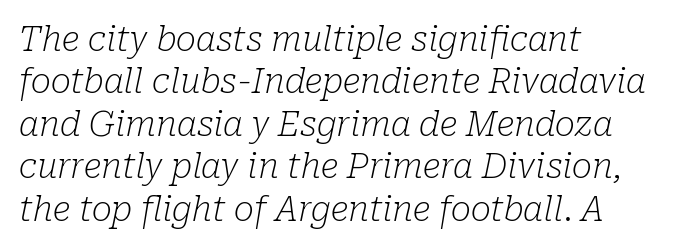
Q: Is the text bold? A: No.
Q: Is the text italic (slanted)? A: Yes, it leans right by about 10 degrees.
Q: Is the typeface a serif or a sans-serif typeface? A: Serif.
Q: Is the text underlined? A: No.
Q: How is the paragraph aligned? A: Left-aligned.
Q: Is the spacing between letters normal or unusually wide? A: Normal.
Q: Is the spacing between lines tight, normal or loose? A: Normal.
Q: Width (condensed, normal, or wide)? A: Normal.
Q: Stroke contrast? A: Low.
Q: x-height? A: Medium.
Q: Monospaced? A: No.
